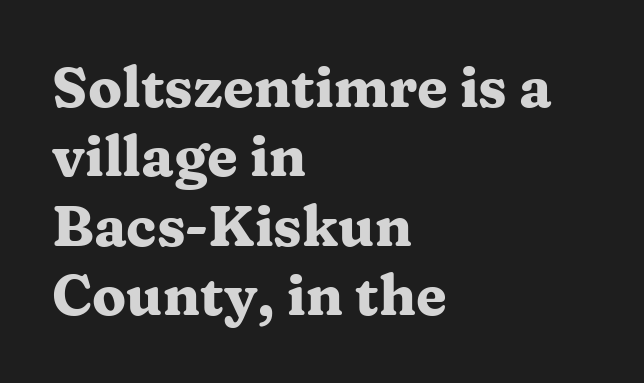
The lettering stays uniformly vertical, giving the passage a roman look. Its strokes are broad and dark, the hallmark of bold type. The paragraph has a hard left edge and a soft right edge. This rendering employs a face with finishing strokes, i.e., a serif.
